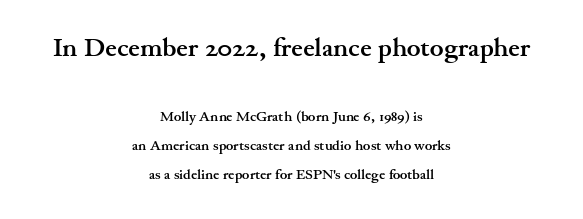
{"italic": "no", "bold": "yes", "underline": "no", "align": "center", "line_spacing": "loose", "line_spacing_ratio": 2.08, "letter_spacing": "normal", "letter_spacing_em": 0.0, "larger_block": "first", "size_ratio": 1.86, "glyph_px": 26}
